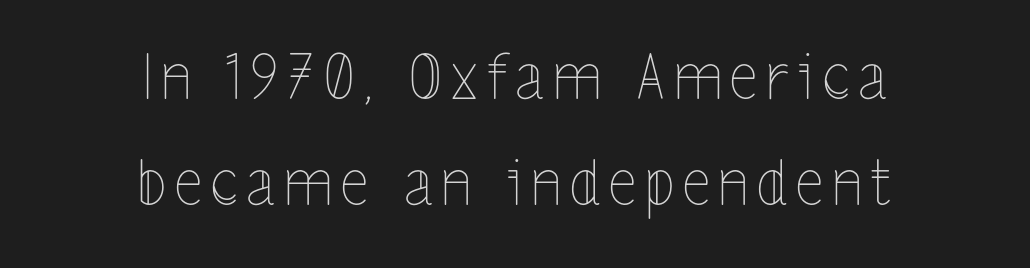
The image shows 62 px thin, condensed type, upright; set centered, line spacing 1.71x, not underlined; a medium x-height.
